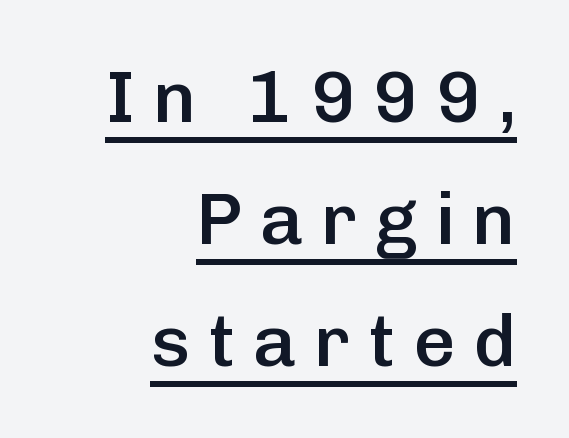
Compared with typical body copy, the letter spacing here is much looser. Here the designer chose a conventional face with non-uniform glyph widths. Typographically, this falls in the sans-serif category. Evenly set lines give the paragraph a standard silhouette. Typesetter's note: demi weight, one step under bold.
